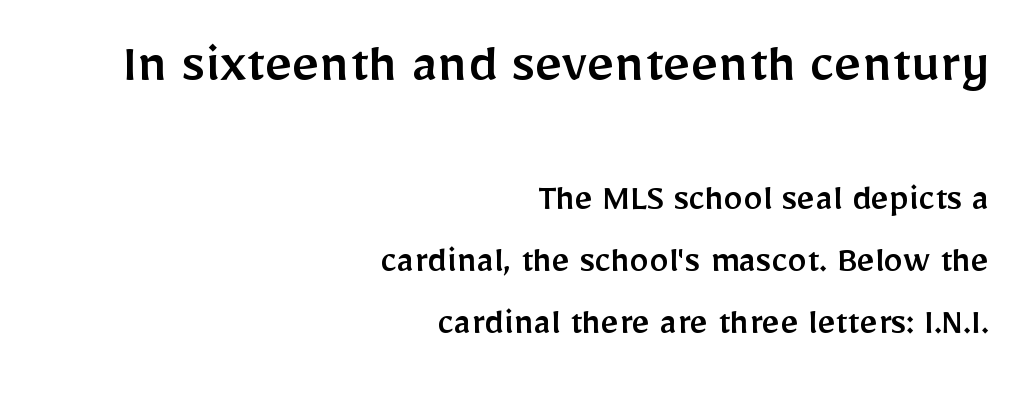
{"serif": "no", "italic": "no", "width": "normal", "stroke_contrast": "low", "x_height": "medium", "monospaced": "no", "underline": "no", "align": "right", "line_spacing": "normal", "line_spacing_ratio": 1.58, "letter_spacing": "normal", "letter_spacing_em": 0.0, "larger_block": "first", "size_ratio": 1.51, "glyph_px": 59}
